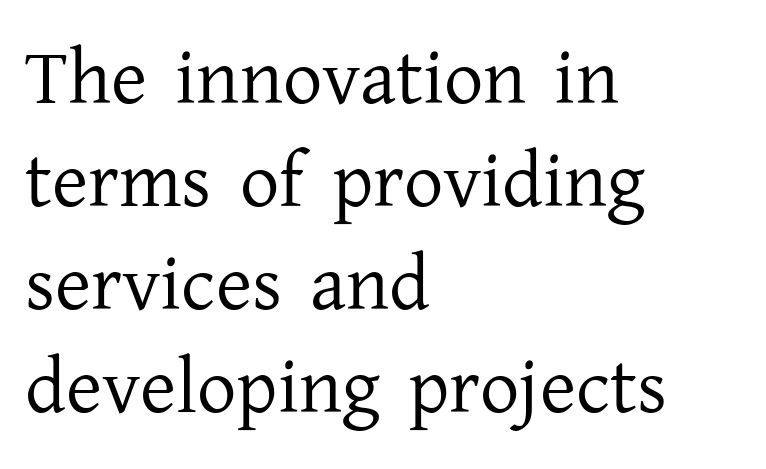
Q: Is the text bold? A: No.
Q: Is the text italic (slanted)? A: No, it is upright.
Q: Is the typeface a serif or a sans-serif typeface? A: Serif.
Q: Is the text underlined? A: No.
Q: How is the paragraph aligned? A: Left-aligned.
Q: Is the spacing between letters normal or unusually wide? A: Normal.
Q: Is the spacing between lines tight, normal or loose? A: Normal.
Q: Width (condensed, normal, or wide)? A: Normal.
Q: Stroke contrast? A: Low.
Q: x-height? A: Medium.
Q: Monospaced? A: No.
